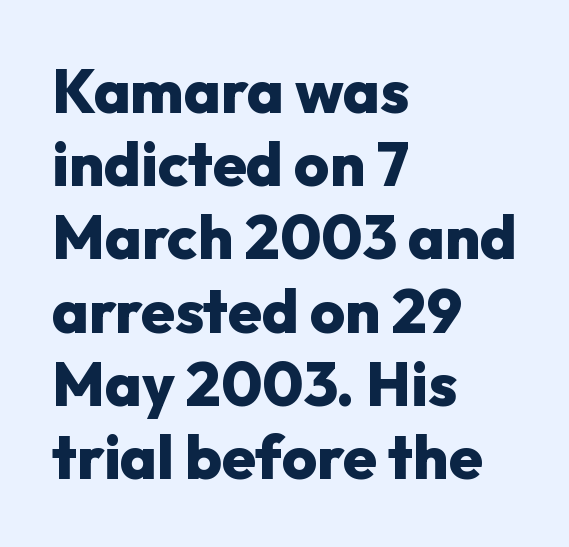
{"serif": "no", "italic": "no", "bold": "yes", "weight": "heavy", "width": "normal", "stroke_contrast": "low", "x_height": "medium", "monospaced": "no", "underline": "no", "align": "left", "line_spacing_ratio": 1.2, "letter_spacing": "normal", "letter_spacing_em": 0.0, "glyph_px": 61}
